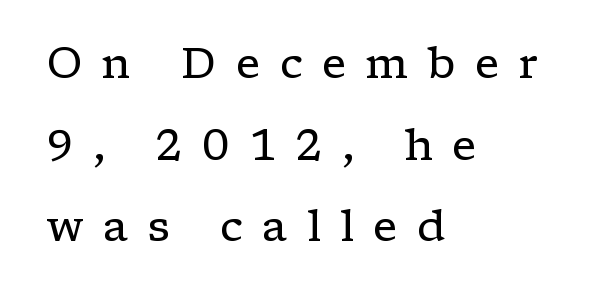
Q: Is the text bold? A: No.
Q: Is the text italic (slanted)? A: No, it is upright.
Q: Is the typeface a serif or a sans-serif typeface? A: Serif.
Q: Is the text underlined? A: No.
Q: How is the paragraph aligned? A: Left-aligned.
Q: Is the spacing between letters normal or unusually wide? A: Unusually wide.
Q: Is the spacing between lines tight, normal or loose? A: Loose.
Q: Width (condensed, normal, or wide)? A: Wide.
Q: Stroke contrast? A: Low.
Q: x-height? A: Medium.
Q: Monospaced? A: No.
